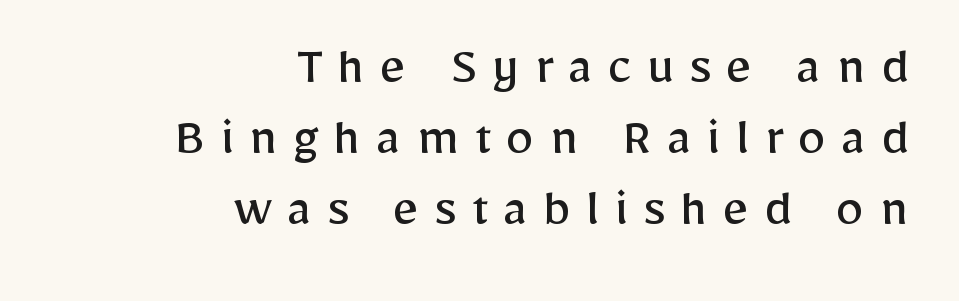
Every stem runs plumb, perpendicular to the baseline. Does the copy run flush right? Yes — the right margin is perfectly even. One glance says typical: line gaps are just what's usual. Character widths vary here, with narrow letters taking less room than wide ones. Words appear elongated and porous because spacing is wide.
